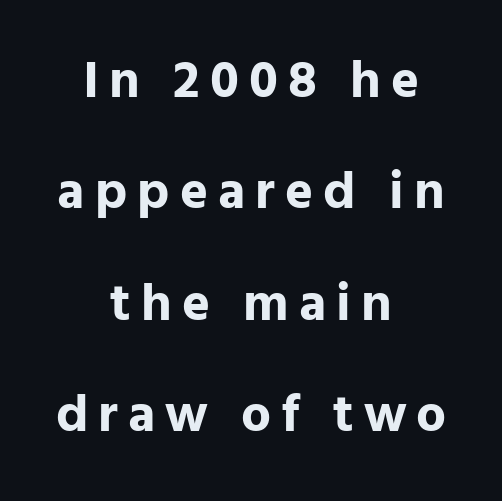
Just letters on the line, the space beneath them empty. Is this a sans? Yes — the strokes have no serifs. The sample has been set heavy, in full bold. Proportional: the letters do not fall into vertical columns. Every stem runs plumb, perpendicular to the baseline.
